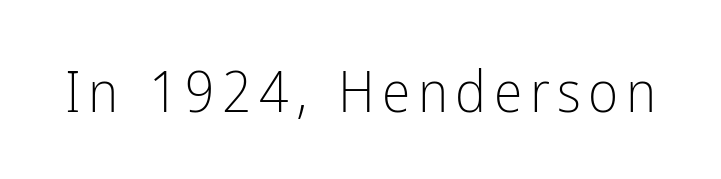
{"serif": "no", "italic": "no", "bold": "no", "weight": "light", "width": "condensed", "stroke_contrast": "low", "x_height": "medium", "monospaced": "no", "underline": "no", "glyph_px": 58}
